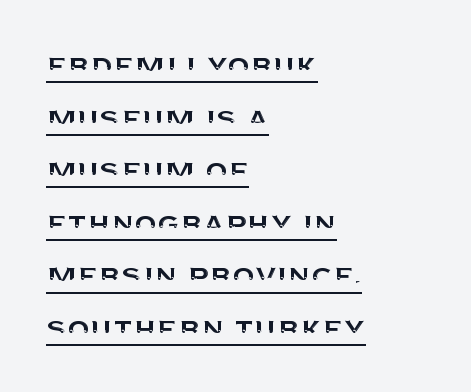
Typeset ragged right — the left edge is the straight one. These lines are composed in type without serifs. A roman cut, with each character standing at attention. The rendering keeps characters at their native spacing.
